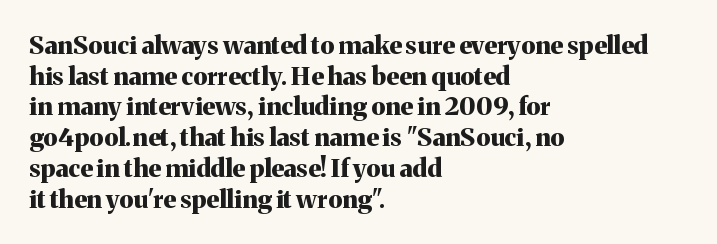
{"italic": "no", "bold": "yes", "underline": "no", "align": "left", "line_spacing_ratio": 1.23, "letter_spacing": "normal", "letter_spacing_em": 0.0, "glyph_px": 25}
